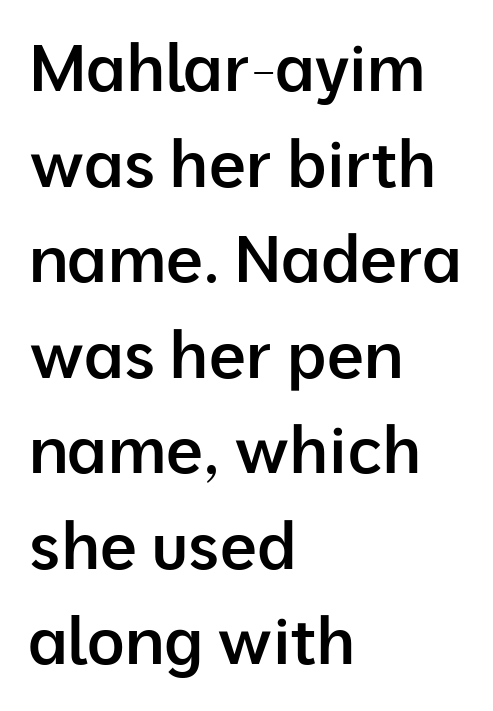
The image shows 65 px semibold sans-serif type, upright; set left-aligned, normal line spacing (1.47x), normal letter spacing, not underlined; low stroke contrast and a medium x-height.
